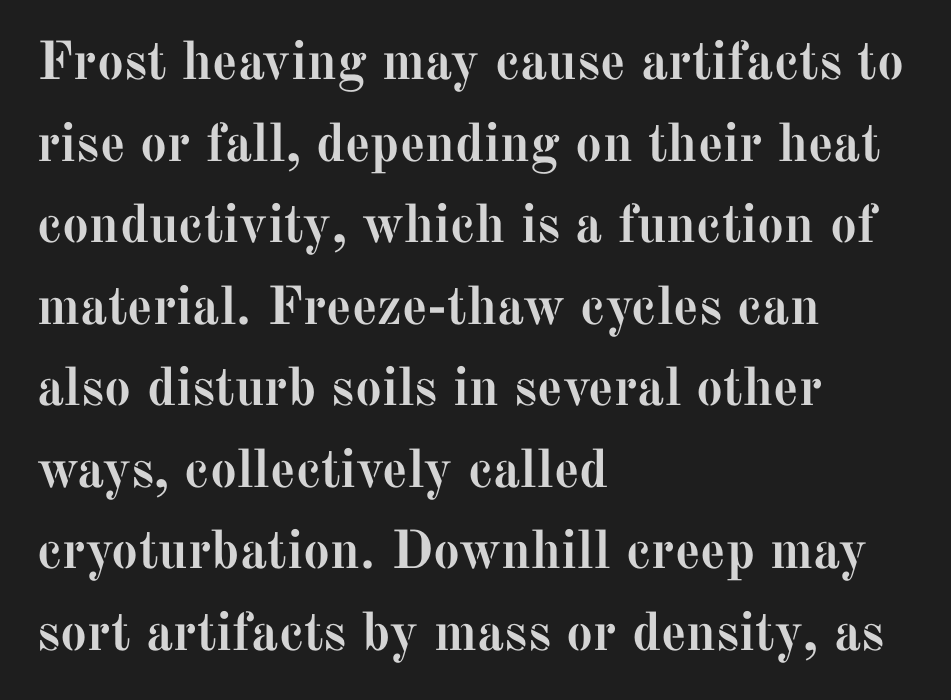
The image shows 54 px semibold serif type, upright; set left-aligned, normal line spacing (1.51x), normal letter spacing, not underlined; medium stroke contrast and a medium x-height.
